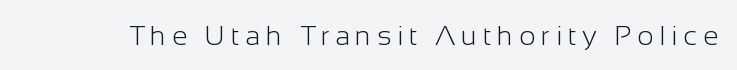
The image shows 28 px light sans-serif type, upright; set unusually wide letter spacing (+0.2 em), not underlined; low stroke contrast and a medium x-height.
